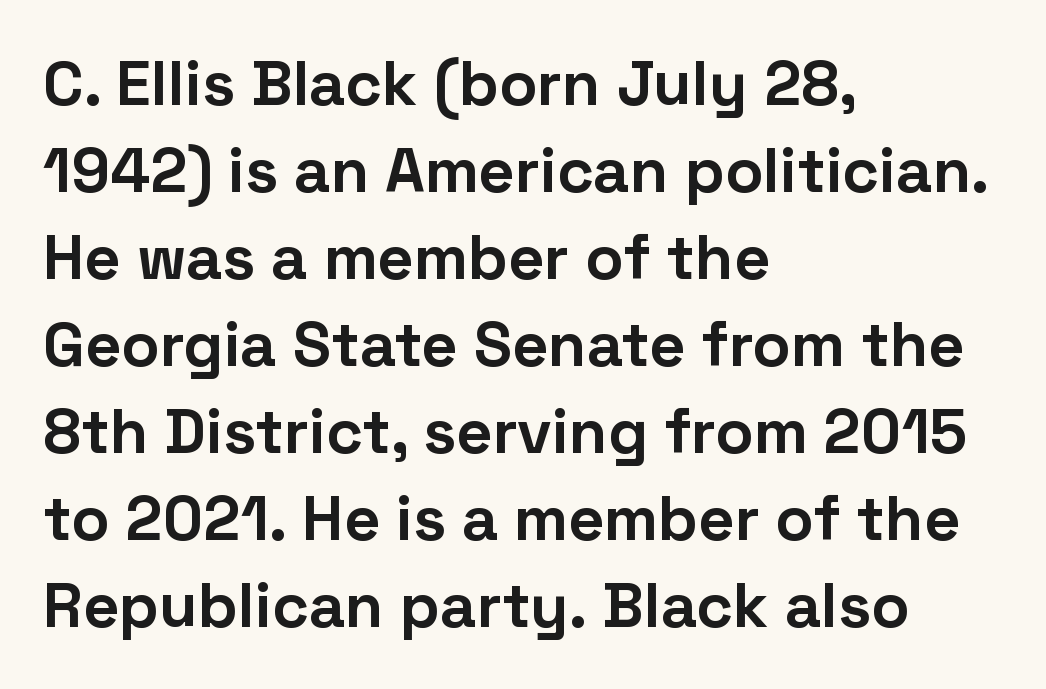
The image shows 63 px bold sans-serif type, upright; set left-aligned, normal line spacing (1.38x), normal letter spacing, not underlined; low stroke contrast and a medium x-height.
